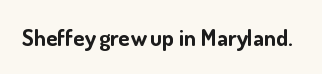
Q: Is the text bold? A: Yes.
Q: Is the text italic (slanted)? A: No, it is upright.
Q: Is the text underlined? A: No.
Q: Is the spacing between letters normal or unusually wide? A: Normal.
